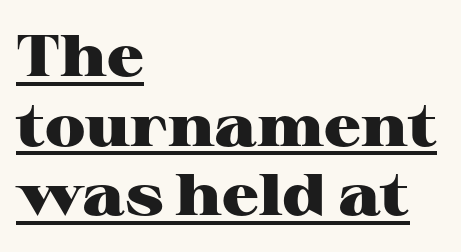
Q: Is the text bold? A: Yes.
Q: Is the text italic (slanted)? A: No, it is upright.
Q: Is the typeface a serif or a sans-serif typeface? A: Serif.
Q: Is the text underlined? A: Yes.
Q: How is the paragraph aligned? A: Left-aligned.
Q: Is the spacing between letters normal or unusually wide? A: Normal.
Q: Width (condensed, normal, or wide)? A: Wide.
Q: Stroke contrast? A: High.
Q: x-height? A: Medium.
Q: Monospaced? A: No.
